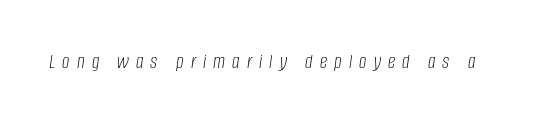
Q: Is the text bold? A: No.
Q: Is the text italic (slanted)? A: Yes, it leans right by about 8 degrees.
Q: Is the text underlined? A: No.
Q: Is the spacing between letters normal or unusually wide? A: Unusually wide.
